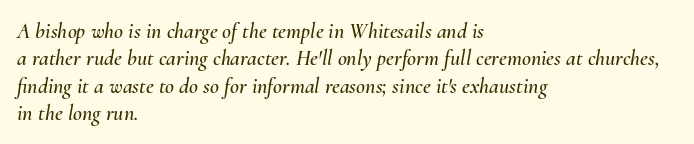
Q: Is the text italic (slanted)? A: Yes, it leans right by about 10 degrees.
Q: Is the text underlined? A: No.
Q: How is the paragraph aligned? A: Left-aligned.
Q: Is the spacing between letters normal or unusually wide? A: Normal.
